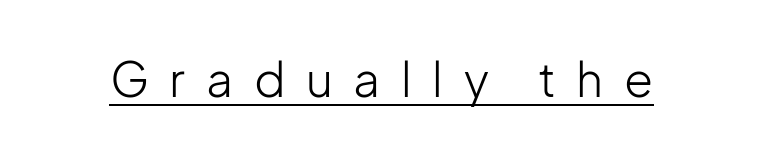
What decoration does the sample have? An underline. The characters display no serif detailing; their extremities are plain. What stands out about the letter spacing? Its width — letters are far apart. The letters advance in unequal steps, a hallmark of proportional type. The axis of the letterforms is exactly vertical. The letterforms sit at book weight or below.
